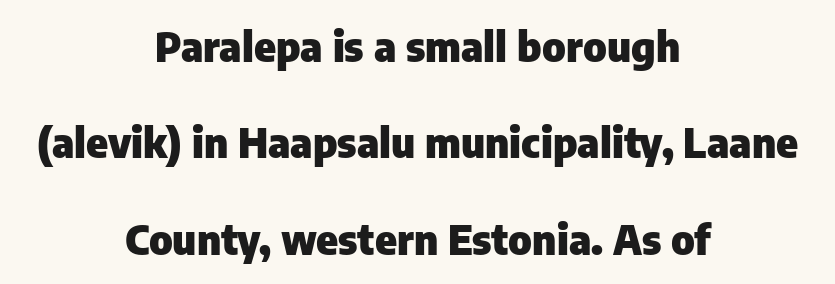
Q: Is the text bold? A: Yes.
Q: Is the text italic (slanted)? A: No, it is upright.
Q: Is the typeface a serif or a sans-serif typeface? A: Sans-serif.
Q: Is the text underlined? A: No.
Q: How is the paragraph aligned? A: Centered.
Q: Is the spacing between letters normal or unusually wide? A: Normal.
Q: Is the spacing between lines tight, normal or loose? A: Loose.
Q: Width (condensed, normal, or wide)? A: Normal.
Q: Stroke contrast? A: Low.
Q: x-height? A: Medium.
Q: Monospaced? A: No.
